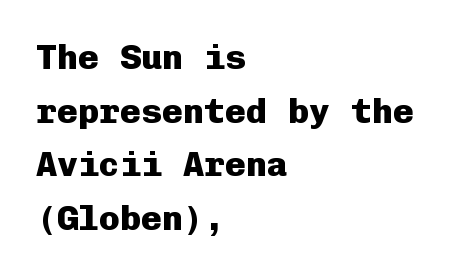
Q: Is the text bold? A: Yes.
Q: Is the text italic (slanted)? A: No, it is upright.
Q: Is the typeface a serif or a sans-serif typeface? A: Sans-serif.
Q: Is the text underlined? A: No.
Q: How is the paragraph aligned? A: Left-aligned.
Q: Is the spacing between letters normal or unusually wide? A: Normal.
Q: Is the spacing between lines tight, normal or loose? A: Normal.
Q: Width (condensed, normal, or wide)? A: Normal.
Q: Stroke contrast? A: Low.
Q: x-height? A: Medium.
Q: Monospaced? A: Yes.
